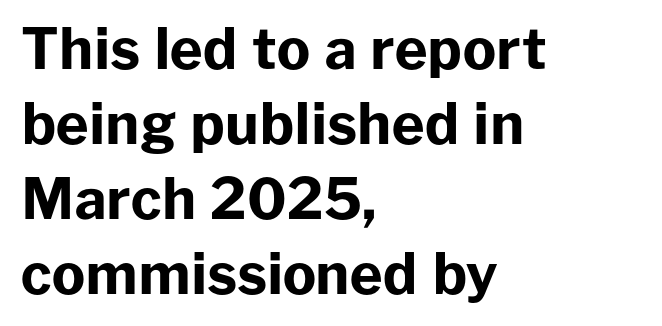
If you measured baseline to baseline, you'd find a middling distance. Standard letterfit; no display-style spreading of the glyphs. Beneath every word, the page is bare. Note: no serifs on the glyphs.
